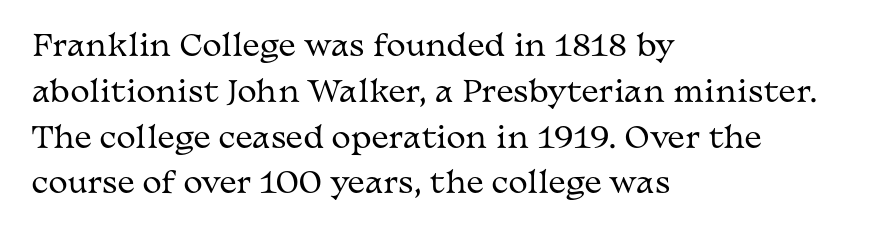
The face used here is proportionally spaced, like ordinary book or web type. These lines stack with their left ends in a neat column. Is there any slant? The stems are plumb. Think standard paragraph weight, or any step lighter than that.
